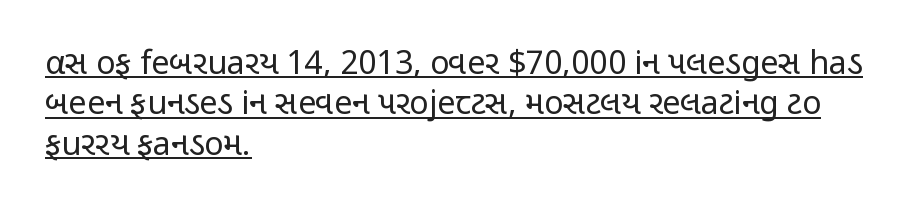
Unlike a traditional serif, this face leaves its strokes unadorned. No extra ink here — the face is not bold. In terms of letterspacing, this is plain default setting. The lines in this sample share a left origin and differ only in where they stop.
